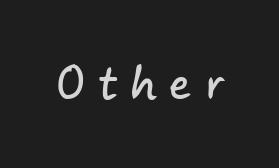
The image shows 42 px sans-serif type; set unusually wide letter spacing (+0.35 em), not underlined; low stroke contrast and a small x-height.
